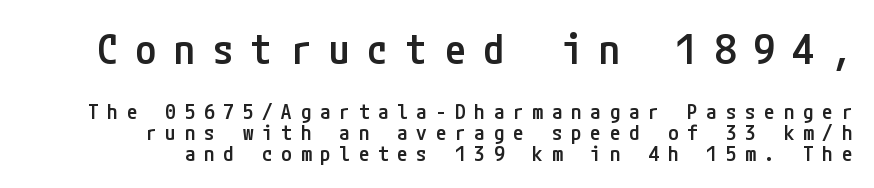
In this sample the first text group is rendered at the bigger scale. When letters stand straight like this, we call the style roman or upright. Nothing sits at the stroke ends, so this counts as sans-serif. What weight is shown? A semibold, between regular and bold. The area under the type is left untouched. Inter-character spacing is expanded well beyond the font's built-in metrics.
